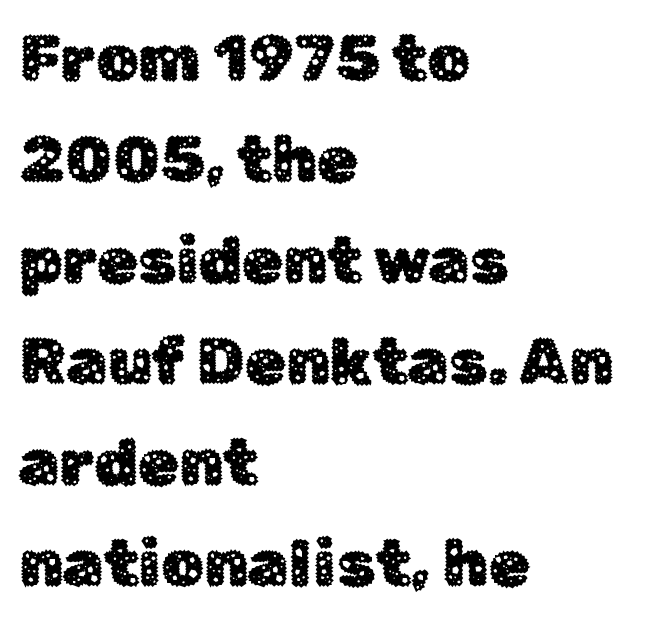
The image shows 66 px sans-serif type, upright; set left-aligned, normal line spacing (1.53x), normal letter spacing, not underlined; low stroke contrast and a medium x-height.
